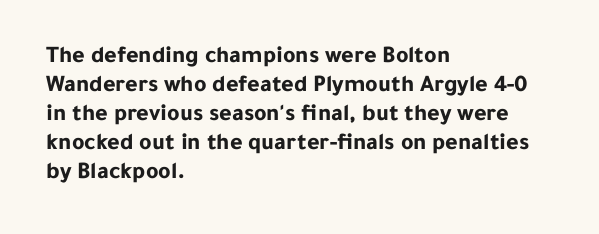
Bold? Absolutely — the strokes are thick and heavy. These lines are set flush left with a ragged right edge. Each row of text sits above clean, open space. There is no visible air inserted between adjacent glyphs. The type sits square on the baseline with zero lean.
